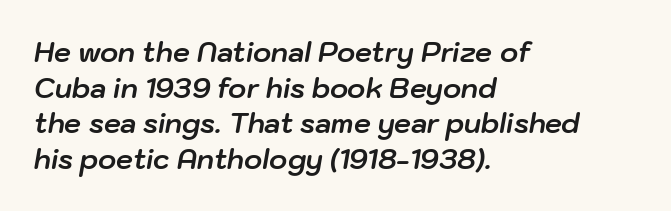
Q: Is the text bold? A: Yes.
Q: Is the text italic (slanted)? A: Yes, it leans right by about 10 degrees.
Q: Is the text underlined? A: No.
Q: How is the paragraph aligned? A: Left-aligned.
Q: Is the spacing between letters normal or unusually wide? A: Normal.
Q: Is the spacing between lines tight, normal or loose? A: Normal.
